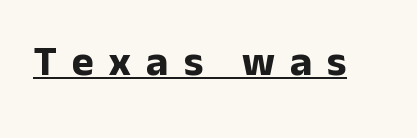
Ordinary non-slanted type is in use. These lines carry a lot of weight — the face is fully bold. The rendering uses natural spacing where letterforms have individual widths. Descenders here cross a horizontal rule under the line. Are there feet on the stems? There aren't — it's a sans. Inter-character spacing is expanded well beyond the font's built-in metrics.
